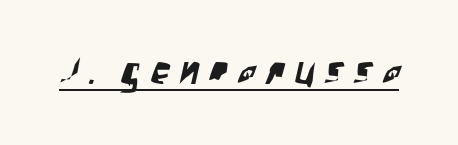
The image shows 38 px condensed sans-serif type; set unusually wide letter spacing (+0.27 em), underlined; low stroke contrast and a large x-height.
